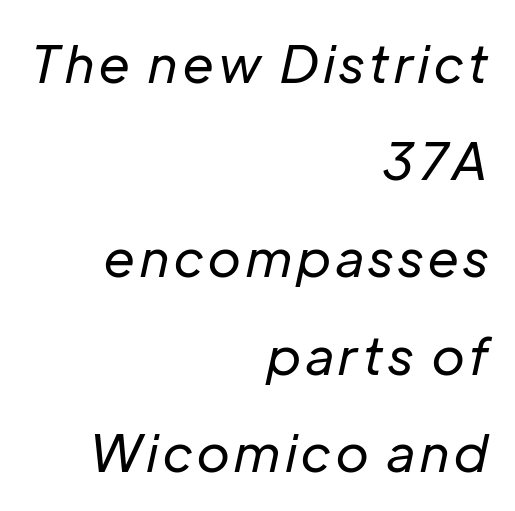
Q: Is the text bold? A: No.
Q: Is the text italic (slanted)? A: Yes, it leans right by about 12 degrees.
Q: Is the text underlined? A: No.
Q: How is the paragraph aligned? A: Right-aligned.
Q: Width (condensed, normal, or wide)? A: Normal.
Q: Stroke contrast? A: Low.
Q: x-height? A: Medium.
Q: Monospaced? A: No.
